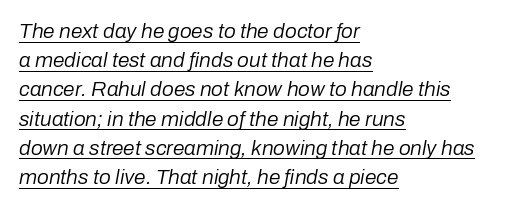
The image shows 21 px text type, italic (leaning right); set left-aligned, normal line spacing (1.39x), normal letter spacing, underlined.
